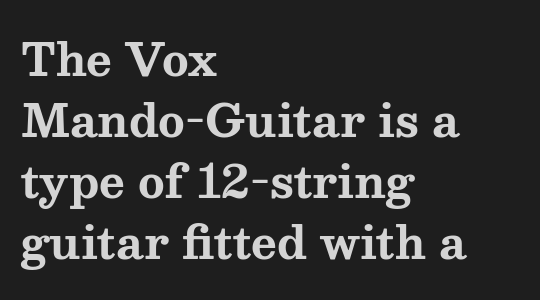
The image shows 44 px bold, wide serif type, upright; set left-aligned, normal line spacing (1.39x), normal letter spacing, not underlined; medium stroke contrast and a medium x-height.
